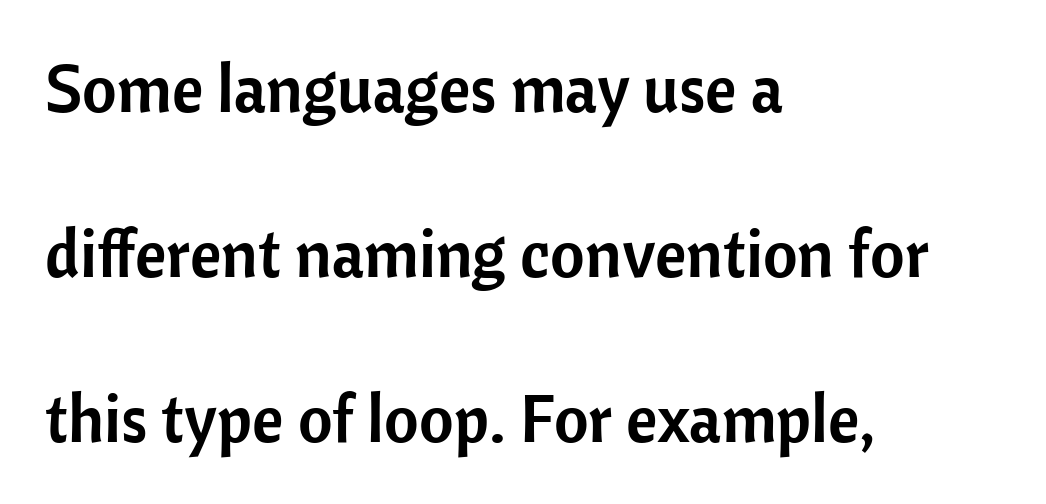
The image shows 67 px sans-serif type, upright; set left-aligned, loose line spacing (2.46x), normal letter spacing, not underlined; low stroke contrast and a medium x-height.
